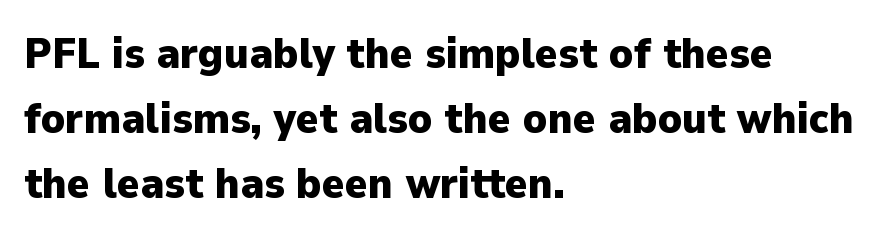
Honestly, the row spacing looks completely unremarkable. Layout note: lines flush left. A roman cut, with each character standing at attention. Compared with an ordinary text face, these strokes are far heavier — a full bold. In terms of letterspacing, this is plain default setting. Do the characters align in a grid? No, the font is proportional.
